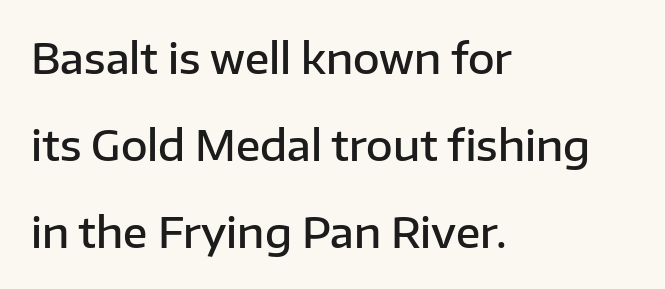
Q: Is the text bold? A: Semi-bold.
Q: Is the text italic (slanted)? A: No, it is upright.
Q: Is the typeface a serif or a sans-serif typeface? A: Sans-serif.
Q: Is the text underlined? A: No.
Q: How is the paragraph aligned? A: Left-aligned.
Q: Is the spacing between letters normal or unusually wide? A: Normal.
Q: Is the spacing between lines tight, normal or loose? A: Loose.
Q: Width (condensed, normal, or wide)? A: Normal.
Q: Stroke contrast? A: Low.
Q: x-height? A: Medium.
Q: Monospaced? A: No.
